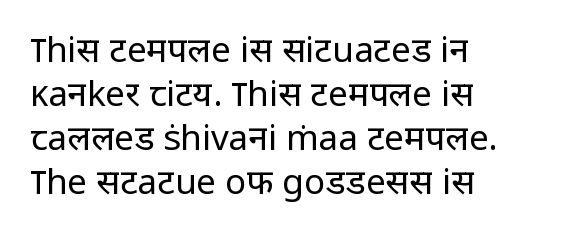
The image shows 35 px regular-weight sans-serif type, upright; set left-aligned, normal line spacing (1.26x), normal letter spacing, not underlined; low stroke contrast and a medium x-height.
